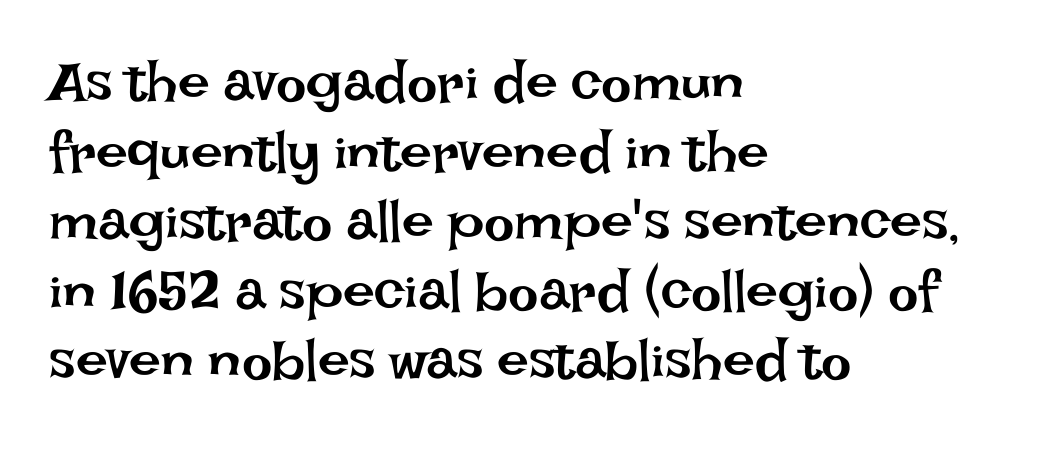
The image shows 57 px regular-weight type, upright; set left-aligned, line spacing 1.22x, normal letter spacing, not underlined; low stroke contrast and a large x-height.
